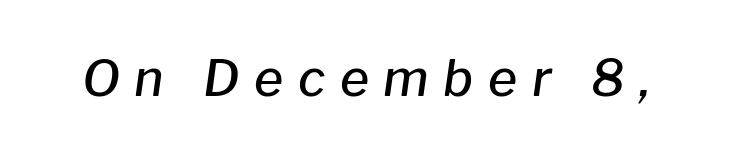
{"italic": "yes", "lean": "right", "slant_degrees": 8, "bold": "semi", "weight": "semibold", "width": "normal", "stroke_contrast": "low", "x_height": "medium", "monospaced": "no", "underline": "no", "letter_spacing": "wide", "letter_spacing_em": 0.29, "glyph_px": 50}
